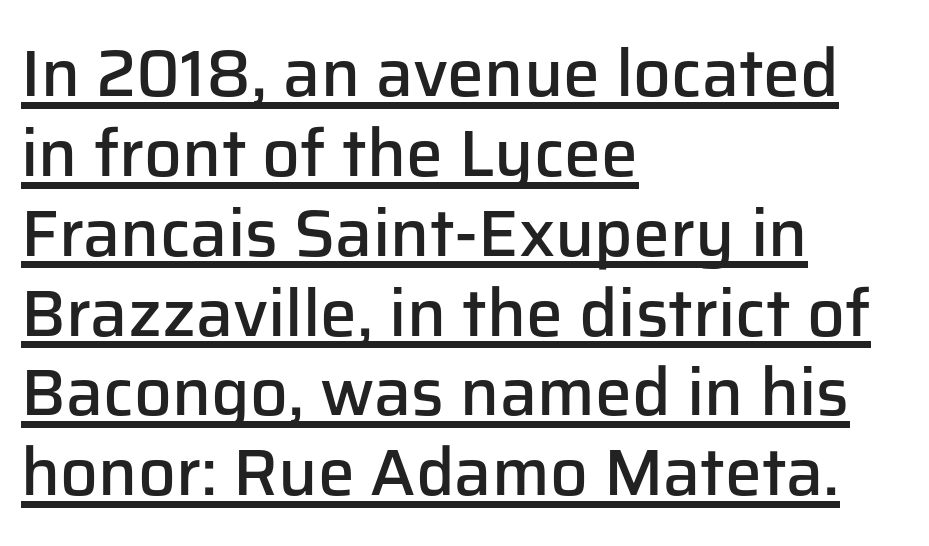
The image shows 66 px semibold sans-serif type, upright; set left-aligned, line spacing 1.21x, normal letter spacing, underlined; low stroke contrast and a medium x-height.
